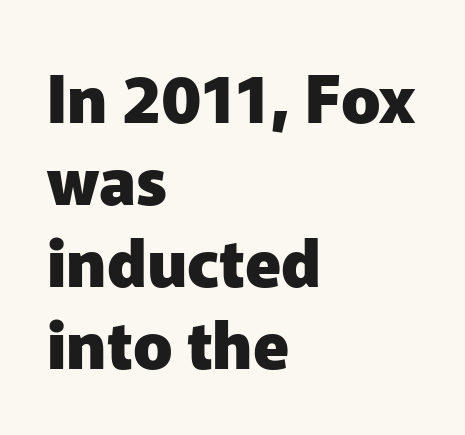
{"serif": "no", "italic": "no", "bold": "yes", "weight": "heavy", "width": "normal", "stroke_contrast": "low", "x_height": "medium", "monospaced": "no", "underline": "no", "align": "left", "line_spacing": "normal", "line_spacing_ratio": 1.26, "letter_spacing": "normal", "letter_spacing_em": 0.0, "glyph_px": 65}
